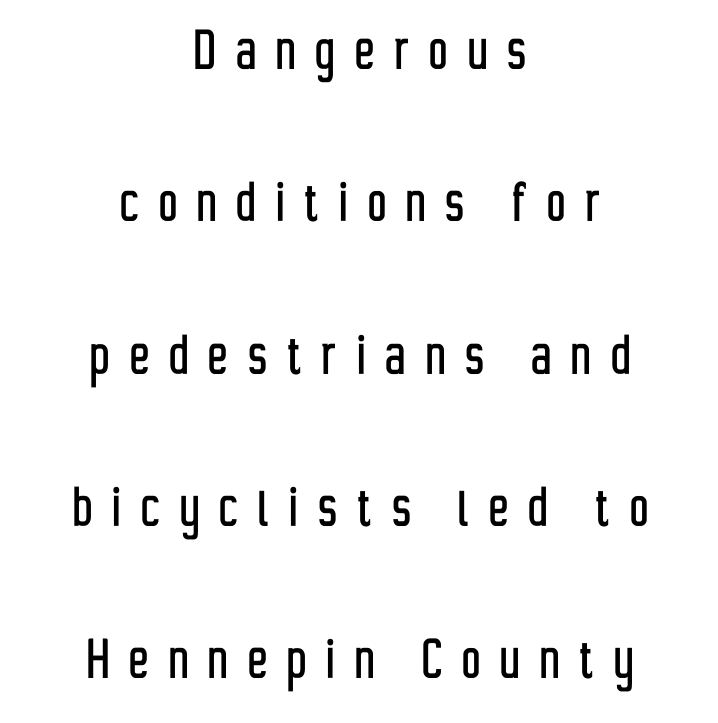
{"serif": "no", "italic": "no", "width": "condensed", "stroke_contrast": "low", "x_height": "medium", "monospaced": "no", "underline": "no", "align": "center", "line_spacing": "loose", "line_spacing_ratio": 2.38, "letter_spacing": "wide", "letter_spacing_em": 0.32, "glyph_px": 64}
